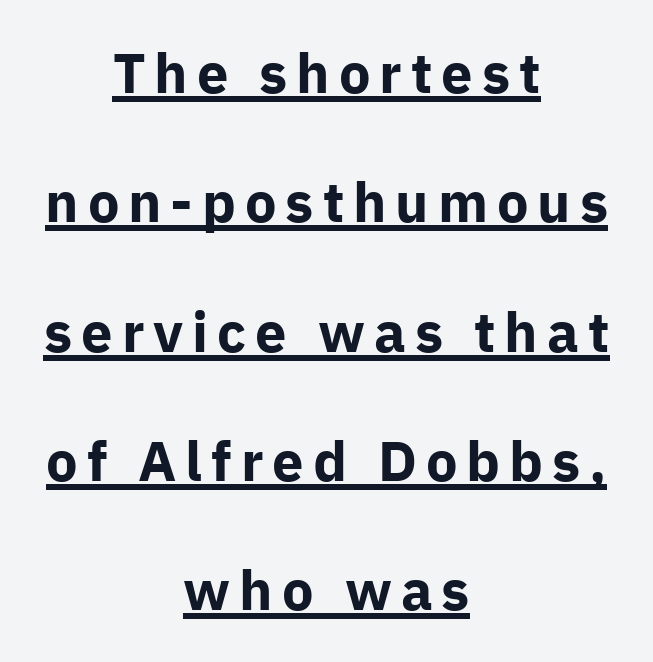
Q: Is the text bold? A: Yes.
Q: Is the text italic (slanted)? A: No, it is upright.
Q: Is the typeface a serif or a sans-serif typeface? A: Sans-serif.
Q: Is the text underlined? A: Yes.
Q: How is the paragraph aligned? A: Centered.
Q: Is the spacing between lines tight, normal or loose? A: Loose.
Q: Width (condensed, normal, or wide)? A: Normal.
Q: Stroke contrast? A: Low.
Q: x-height? A: Medium.
Q: Monospaced? A: No.
